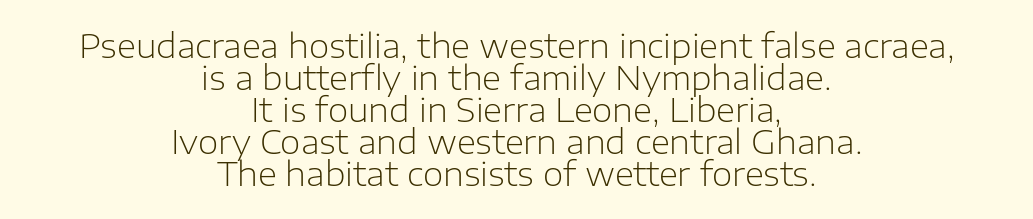
Q: Is the text bold? A: No.
Q: Is the text italic (slanted)? A: No, it is upright.
Q: Is the typeface a serif or a sans-serif typeface? A: Sans-serif.
Q: Is the text underlined? A: No.
Q: How is the paragraph aligned? A: Centered.
Q: Is the spacing between letters normal or unusually wide? A: Normal.
Q: Is the spacing between lines tight, normal or loose? A: Tight.
Q: Width (condensed, normal, or wide)? A: Normal.
Q: Stroke contrast? A: Low.
Q: x-height? A: Medium.
Q: Monospaced? A: No.
